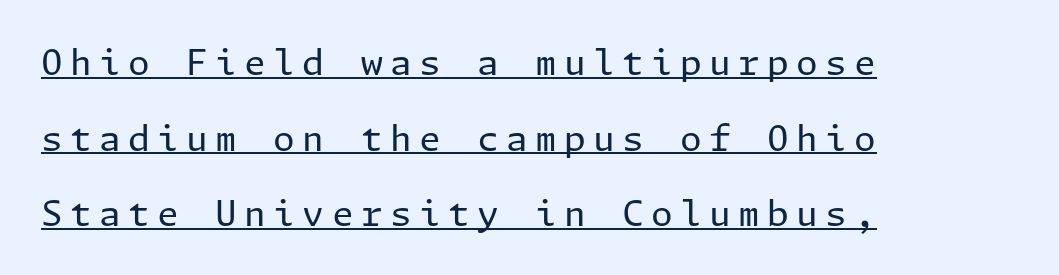
The face used here appears with an underline applied. The passage shown is typeset with a sans-serif family. The face looks like a standard text weight, possibly lighter. This rendering uses left alignment, leaving the right contour irregular. What stands out about the letter spacing? Its width — letters are far apart.
